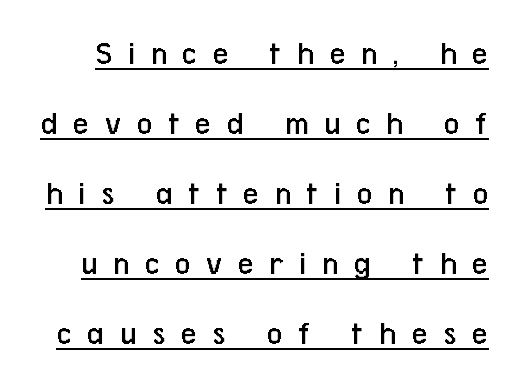
The image shows 34 px regular-weight, condensed sans-serif type, upright; set loose line spacing (2.06x), unusually wide letter spacing (+0.46 em), underlined; low stroke contrast and a medium x-height.
